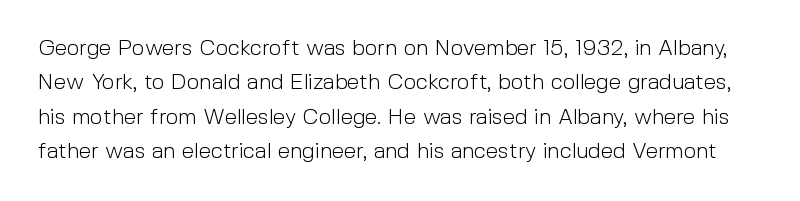
{"italic": "no", "bold": "no", "underline": "no", "line_spacing": "normal", "line_spacing_ratio": 1.56, "letter_spacing": "normal", "letter_spacing_em": 0.0, "glyph_px": 22}
